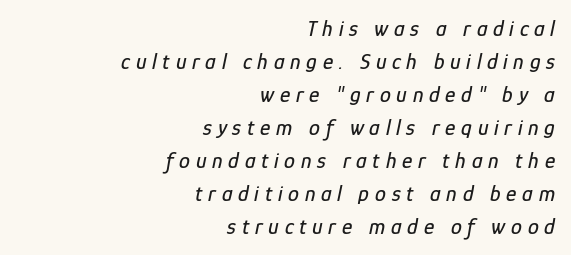
{"italic": "yes", "lean": "right", "slant_degrees": 12, "underline": "no", "align": "right", "line_spacing": "normal", "line_spacing_ratio": 1.5, "letter_spacing": "wide", "letter_spacing_em": 0.26, "glyph_px": 22}
